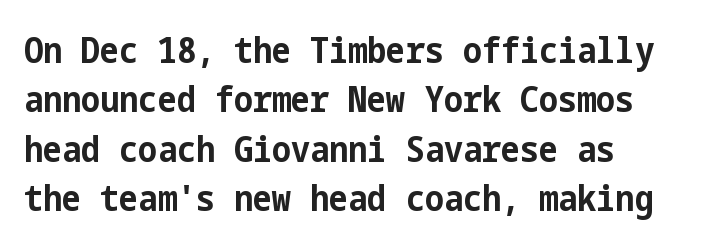
The image shows 36 px bold, condensed sans-serif type, upright; set left-aligned, normal line spacing (1.37x), normal letter spacing, not underlined; low stroke contrast and a medium x-height.
